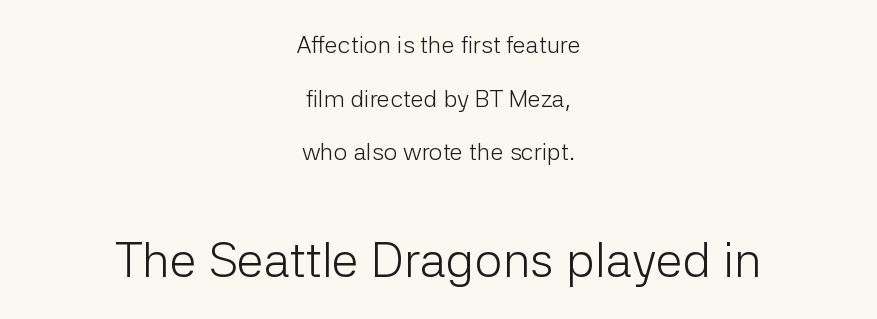
These lines stack symmetrically, like a column narrowing and widening about its center. Stems and bowls with no extra thickness — not bold. Decoration check: the copy has no underline. Rendered with straight, roman letterforms.
